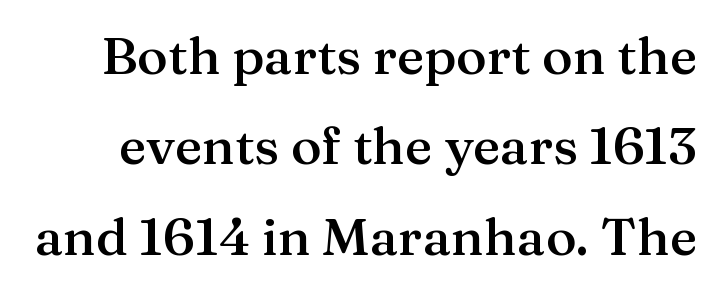
{"serif": "yes", "italic": "no", "bold": "semi", "weight": "semibold", "width": "normal", "stroke_contrast": "medium", "x_height": "medium", "monospaced": "no", "underline": "no", "line_spacing_ratio": 1.74, "letter_spacing": "normal", "letter_spacing_em": 0.0, "glyph_px": 52}
